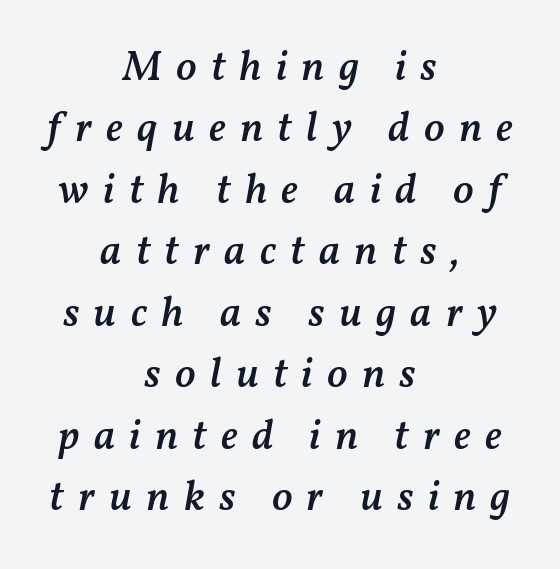
The image shows 43 px semibold type, italic (leaning right); set centered, normal line spacing (1.43x), unusually wide letter spacing (+0.33 em), not underlined; medium stroke contrast and a medium x-height.
